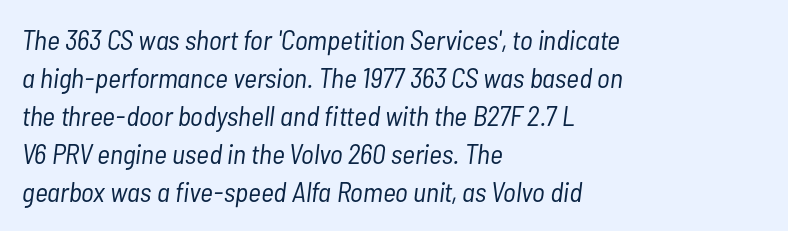
Horizontal bands of white between lines are of average thickness. Heft: none added — not bold. The specimen reads as italic at a glance. No extra tracking has been applied to these lines.
